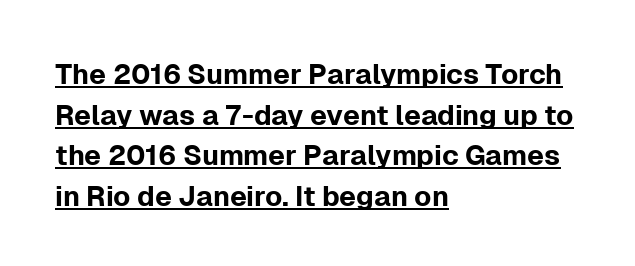
All the whitespace from short lines collects on the right. Glance below the letters and you will spot a drawn line. The lines sit at an ordinary, default distance from one another. Ascenders rise straight up at ninety degrees. These lines keep a tight, regular rhythm from letter to letter.
